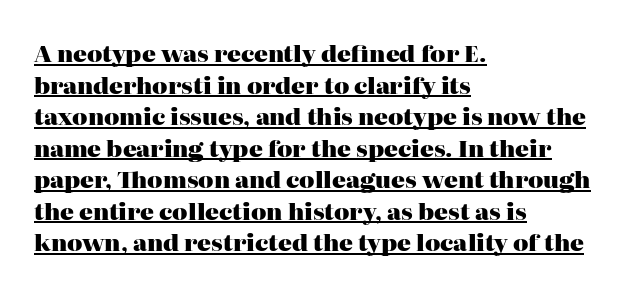
The image shows 23 px bold type, upright; set left-aligned, normal line spacing (1.37x), normal letter spacing, underlined.
